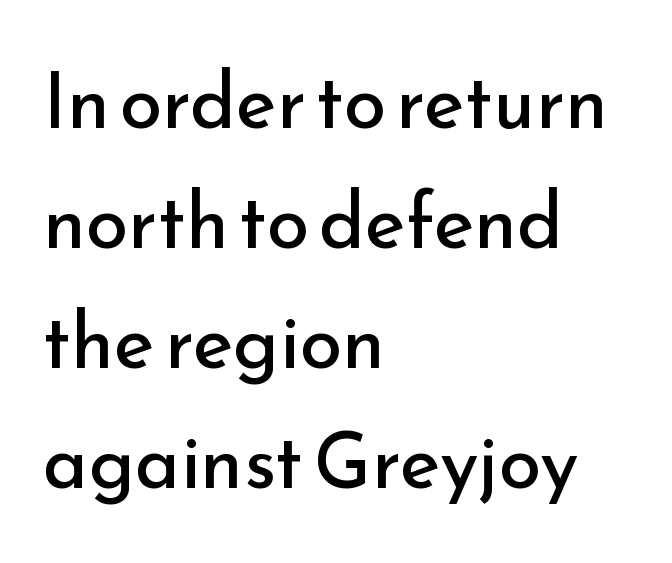
The image shows 77 px regular-weight sans-serif type, upright; set left-aligned, normal line spacing (1.56x), normal letter spacing, not underlined; low stroke contrast and a small x-height.
